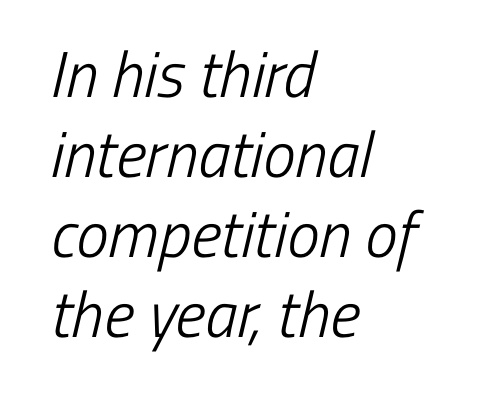
Q: Is the text bold? A: No.
Q: Is the typeface a serif or a sans-serif typeface? A: Sans-serif.
Q: Is the text underlined? A: No.
Q: How is the paragraph aligned? A: Left-aligned.
Q: Is the spacing between letters normal or unusually wide? A: Normal.
Q: Width (condensed, normal, or wide)? A: Condensed.
Q: Stroke contrast? A: Low.
Q: x-height? A: Medium.
Q: Monospaced? A: No.
